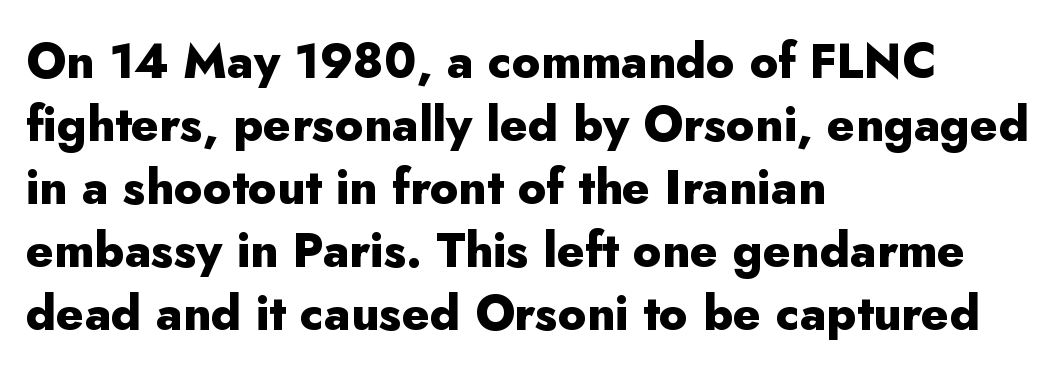
Q: Is the text bold? A: Yes.
Q: Is the text italic (slanted)? A: No, it is upright.
Q: Is the typeface a serif or a sans-serif typeface? A: Sans-serif.
Q: Is the text underlined? A: No.
Q: How is the paragraph aligned? A: Left-aligned.
Q: Is the spacing between letters normal or unusually wide? A: Normal.
Q: Is the spacing between lines tight, normal or loose? A: Normal.
Q: Width (condensed, normal, or wide)? A: Normal.
Q: Stroke contrast? A: Low.
Q: x-height? A: Small.
Q: Monospaced? A: No.
